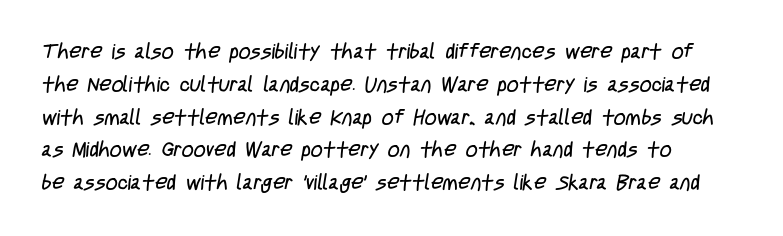
{"bold": "no", "underline": "no", "align": "left", "line_spacing": "normal", "line_spacing_ratio": 1.56, "letter_spacing": "normal", "letter_spacing_em": 0.0, "glyph_px": 21}
